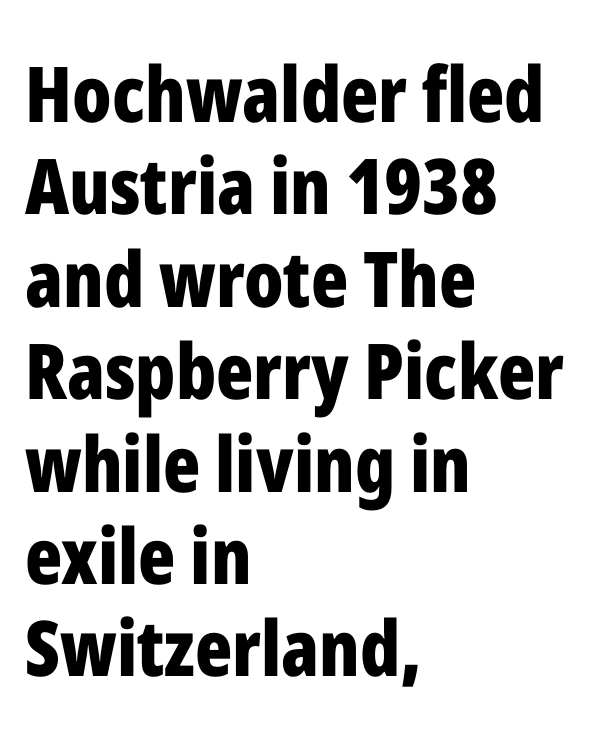
{"serif": "no", "italic": "no", "bold": "yes", "weight": "bold", "width": "condensed", "stroke_contrast": "low", "x_height": "medium", "monospaced": "no", "underline": "no", "align": "left", "line_spacing_ratio": 1.2, "letter_spacing": "normal", "letter_spacing_em": 0.0, "glyph_px": 77}
